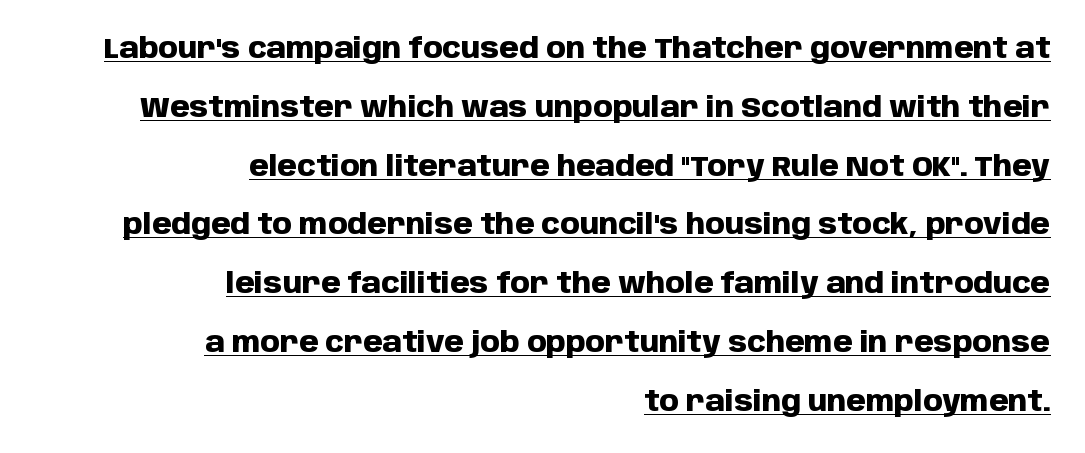
The image shows 28 px heavy sans-serif type, upright; set right-aligned, loose line spacing (2.1x), normal letter spacing, underlined; low stroke contrast and a large x-height.
